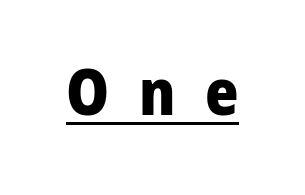
{"serif": "no", "italic": "no", "bold": "yes", "weight": "heavy", "width": "normal", "stroke_contrast": "low", "x_height": "medium", "monospaced": "no", "underline": "yes", "letter_spacing": "wide", "letter_spacing_em": 0.46, "glyph_px": 64}
